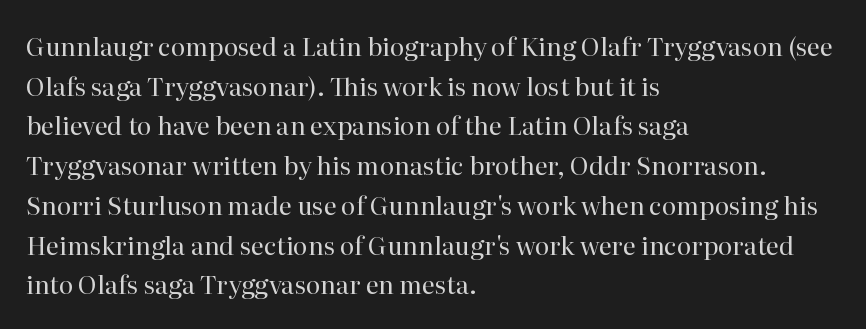
The image shows 25 px text type, upright; set left-aligned, normal line spacing (1.59x), normal letter spacing, not underlined.
